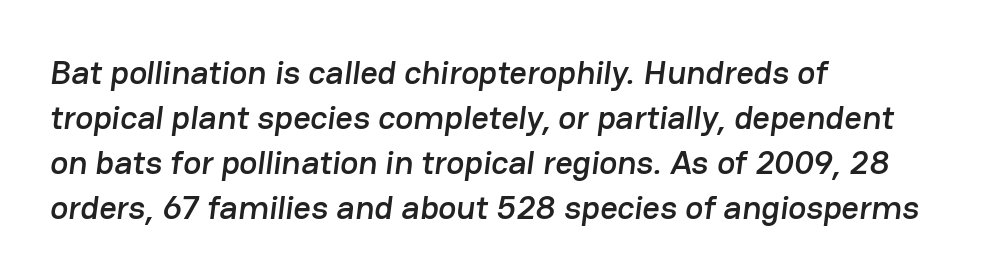
The image shows 34 px sans-serif type; set left-aligned, normal line spacing (1.32x), normal letter spacing, not underlined; low stroke contrast and a medium x-height.
